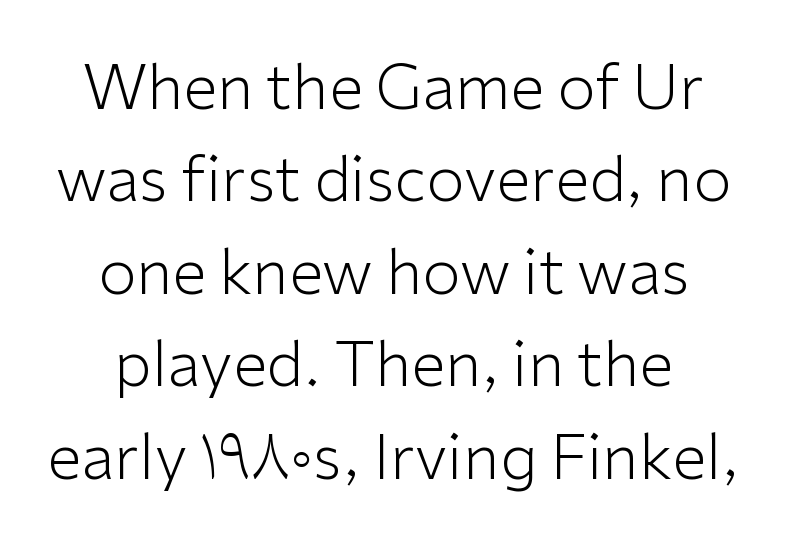
The image shows 62 px light sans-serif type, upright; set normal line spacing (1.49x), normal letter spacing, not underlined; low stroke contrast and a medium x-height.
